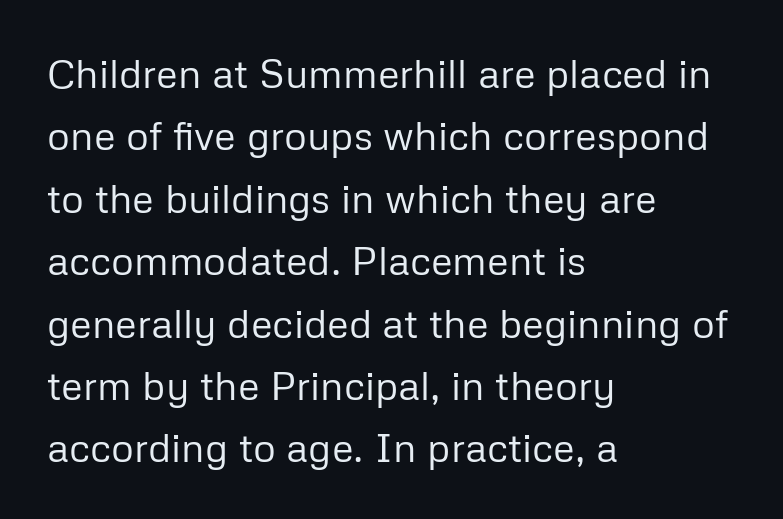
{"serif": "no", "italic": "no", "bold": "no", "weight": "regular", "width": "normal", "stroke_contrast": "low", "x_height": "medium", "monospaced": "no", "underline": "no", "align": "left", "line_spacing": "normal", "line_spacing_ratio": 1.56, "letter_spacing": "normal", "letter_spacing_em": 0.0, "glyph_px": 40}
